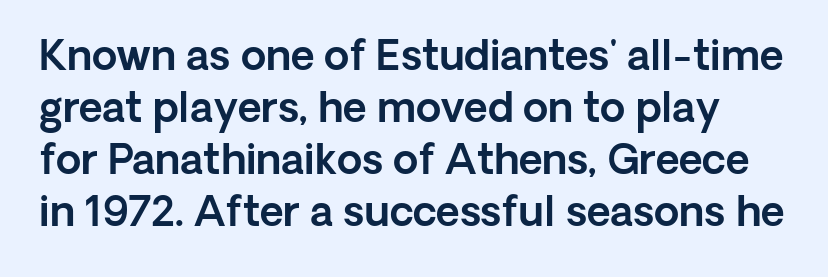
The image shows 41 px sans-serif type, upright; set normal line spacing (1.27x), normal letter spacing, not underlined; a medium x-height.
